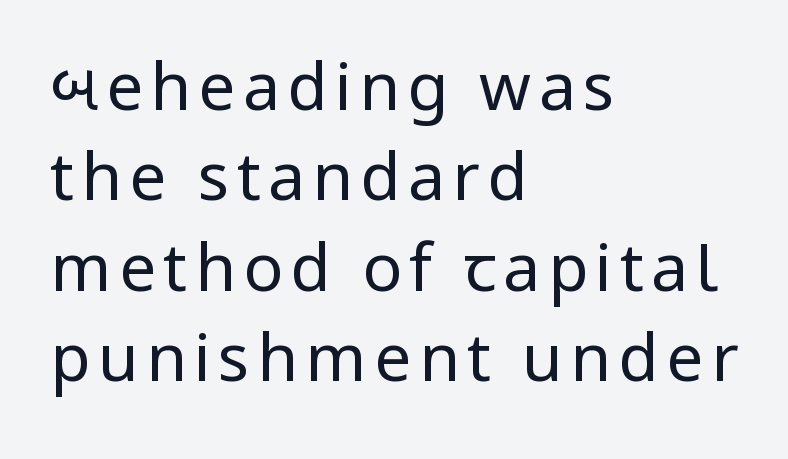
A normal amount of white space separates one row of letters from the next. No italicization has been applied; the sample stays upright. These lines are composed in type without serifs. These lines are rendered in a variable-pitch font. A bare baseline throughout the passage.
